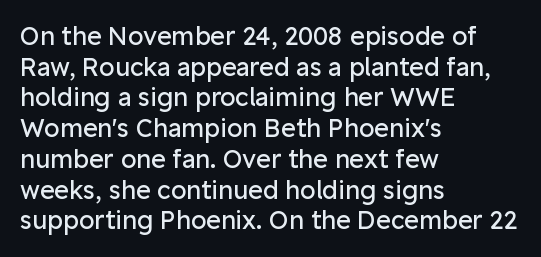
Q: Is the text bold? A: No.
Q: Is the text italic (slanted)? A: No, it is upright.
Q: Is the text underlined? A: No.
Q: How is the paragraph aligned? A: Left-aligned.
Q: Is the spacing between letters normal or unusually wide? A: Normal.
